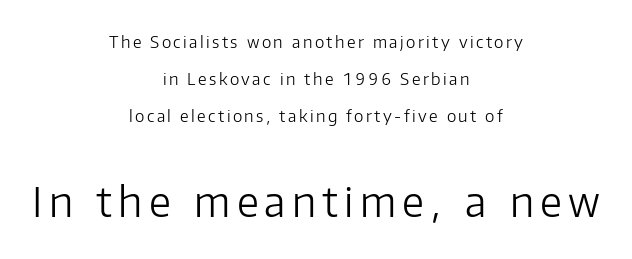
Q: Is the text bold? A: No.
Q: Is the text italic (slanted)? A: No, it is upright.
Q: Is the typeface a serif or a sans-serif typeface? A: Sans-serif.
Q: Is the text underlined? A: No.
Q: How is the paragraph aligned? A: Centered.
Q: Is the spacing between lines tight, normal or loose? A: Loose.
Q: Which block of text is set in a larger size, the first (top) or the second (bottom)? A: The second (bottom) one.
Q: Width (condensed, normal, or wide)? A: Normal.
Q: Stroke contrast? A: Low.
Q: x-height? A: Medium.
Q: Monospaced? A: No.
